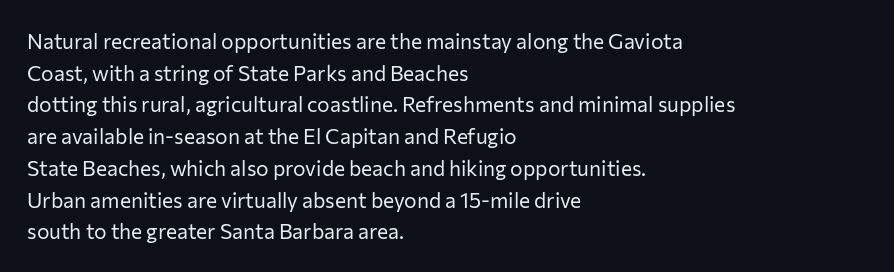
The image shows 21 px text type, upright; set left-aligned, normal line spacing (1.51x), normal letter spacing, not underlined.
